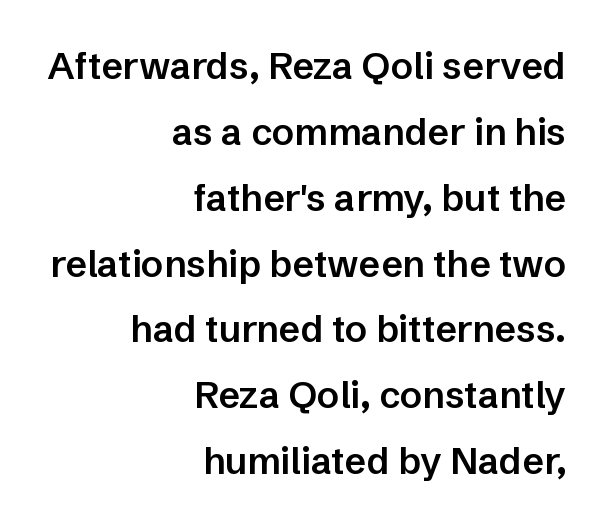
Q: Is the text bold? A: Semi-bold.
Q: Is the text italic (slanted)? A: No, it is upright.
Q: Is the typeface a serif or a sans-serif typeface? A: Sans-serif.
Q: Is the text underlined? A: No.
Q: How is the paragraph aligned? A: Right-aligned.
Q: Is the spacing between letters normal or unusually wide? A: Normal.
Q: Width (condensed, normal, or wide)? A: Normal.
Q: Stroke contrast? A: Low.
Q: x-height? A: Medium.
Q: Monospaced? A: No.
